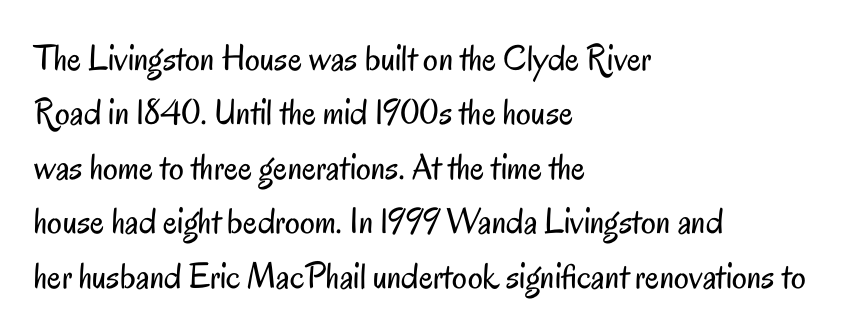
Rendered with straight, roman letterforms. Stem width sits at or under what a default text font uses. Left-aligned paragraph, ragged on the right. The rows are spaced the way most documents space them. Bare-footed words on every line.
